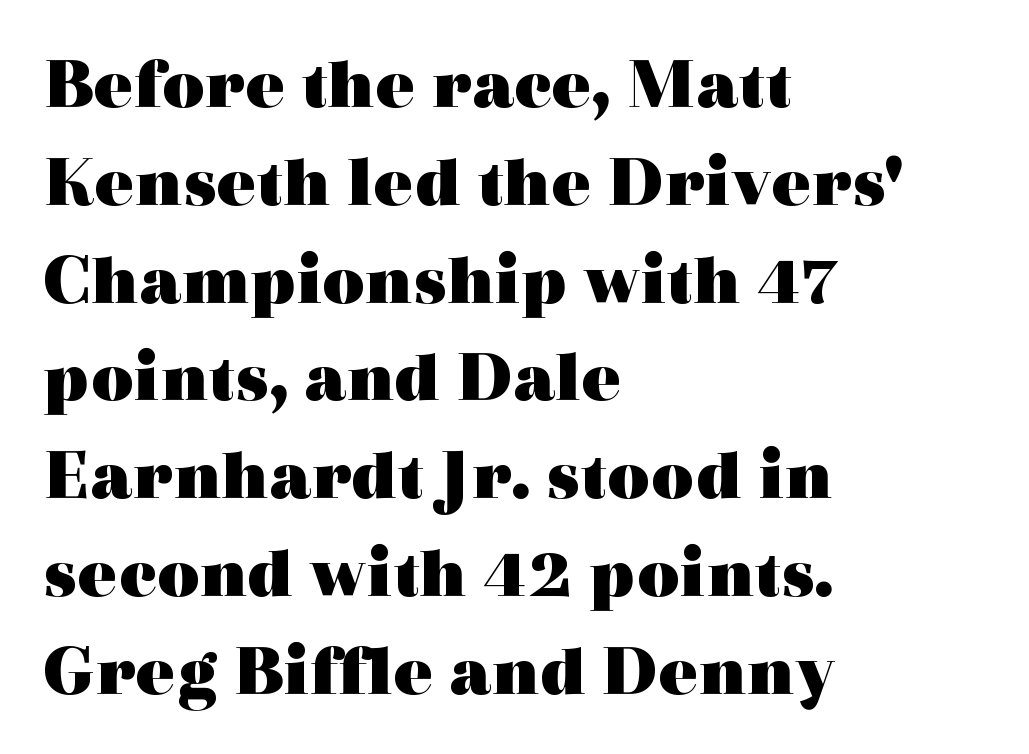
{"serif": "yes", "italic": "no", "bold": "yes", "weight": "heavy", "width": "wide", "x_height": "medium", "monospaced": "no", "underline": "no", "align": "left", "line_spacing": "normal", "line_spacing_ratio": 1.34, "letter_spacing": "normal", "letter_spacing_em": 0.0, "glyph_px": 73}
